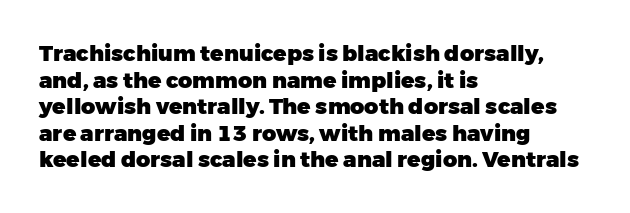
Q: Is the text bold? A: Yes.
Q: Is the text italic (slanted)? A: No, it is upright.
Q: Is the text underlined? A: No.
Q: How is the paragraph aligned? A: Left-aligned.
Q: Is the spacing between letters normal or unusually wide? A: Normal.
